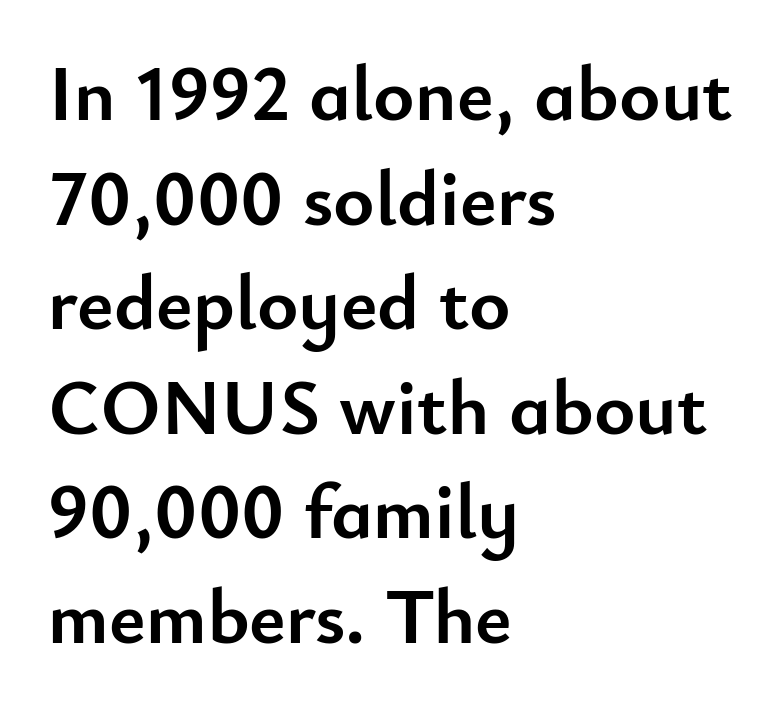
The image shows 78 px semibold sans-serif type, upright; set left-aligned, normal line spacing (1.34x), normal letter spacing, not underlined; low stroke contrast and a small x-height.
